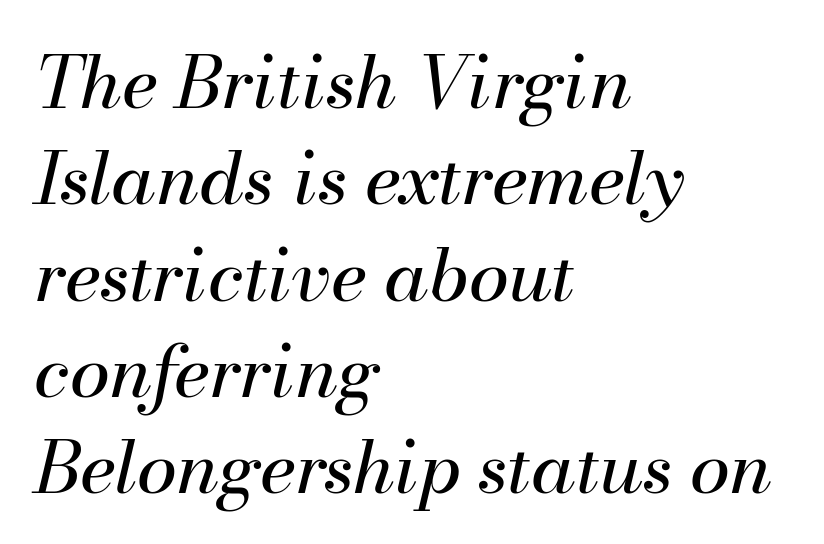
{"italic": "yes", "lean": "right", "slant_degrees": 13, "bold": "no", "weight": "regular", "width": "normal", "stroke_contrast": "medium", "x_height": "small", "monospaced": "no", "underline": "no", "align": "left", "line_spacing": "normal", "line_spacing_ratio": 1.32, "letter_spacing": "normal", "letter_spacing_em": 0.0, "glyph_px": 73}
